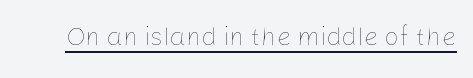
Q: Is the text bold? A: No.
Q: Is the text italic (slanted)? A: No, it is upright.
Q: Is the text underlined? A: Yes.
Q: Is the spacing between letters normal or unusually wide? A: Normal.
